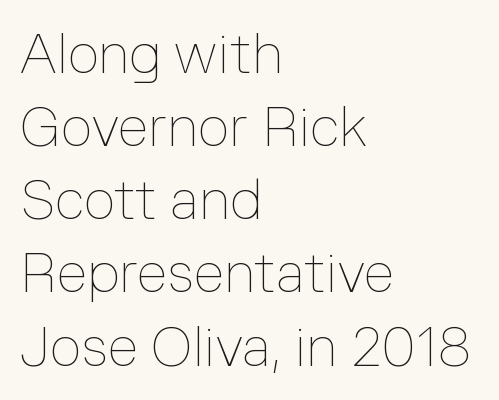
The image shows 55 px thin type, upright; set left-aligned, normal line spacing (1.33x), normal letter spacing, not underlined; low stroke contrast and a medium x-height.
